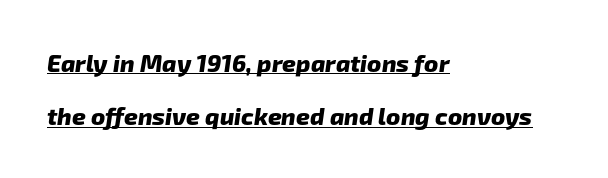
Q: Is the text bold? A: Yes.
Q: Is the text underlined? A: Yes.
Q: How is the paragraph aligned? A: Left-aligned.
Q: Is the spacing between letters normal or unusually wide? A: Normal.
Q: Is the spacing between lines tight, normal or loose? A: Loose.
